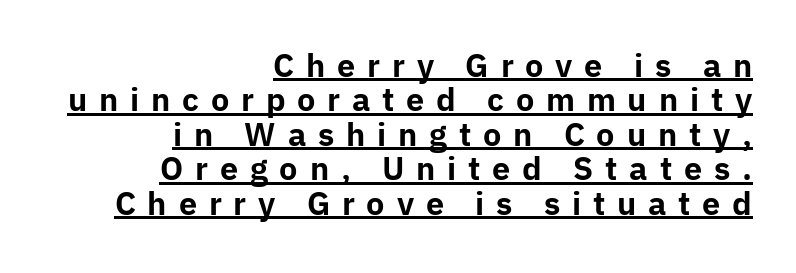
Characters remain perfectly vertical along every line. Has an underline been added? It has. Nothing sits at the stroke ends, so this counts as sans-serif. The letters advance in unequal steps, a hallmark of proportional type.
